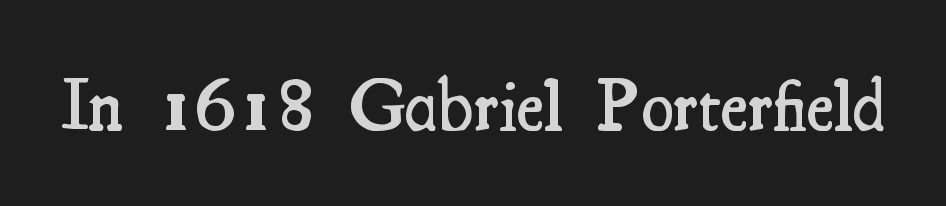
Bare-footed words on every line. This rendering leaves character spacing at its baseline value. Observe the serifs anchoring each vertical stroke in this sample. In terms of posture, this sample is upright. The letters advance in unequal steps, a hallmark of proportional type.
